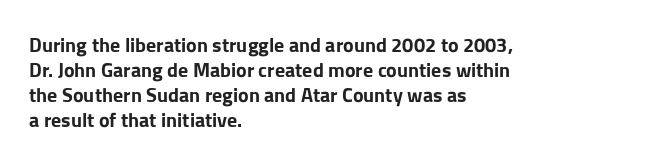
{"italic": "no", "bold": "yes", "underline": "no", "align": "left", "line_spacing": "normal", "line_spacing_ratio": 1.25, "letter_spacing": "normal", "letter_spacing_em": 0.0, "glyph_px": 20}
